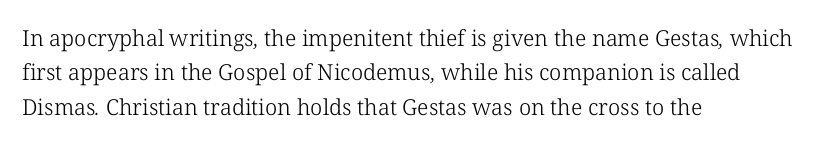
Q: Is the text bold? A: No.
Q: Is the text underlined? A: No.
Q: How is the paragraph aligned? A: Left-aligned.
Q: Is the spacing between letters normal or unusually wide? A: Normal.
Q: Is the spacing between lines tight, normal or loose? A: Normal.
